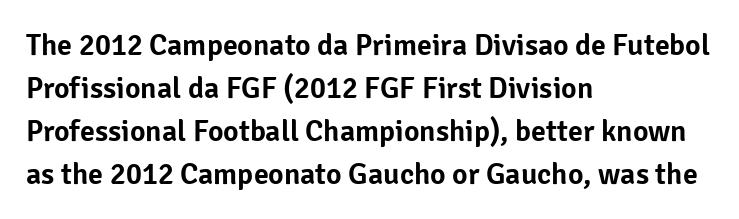
Look at the bottom of the vertical strokes: they stop flat, with no serifs. The leading is moderate, giving the passage an even texture. The baseline area is clear. The rendering uses natural spacing where letterforms have individual widths.
